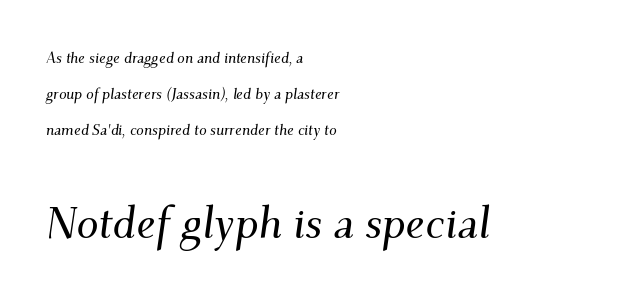
Q: Is the text italic (slanted)? A: Yes, it leans right by about 9 degrees.
Q: Is the typeface a serif or a sans-serif typeface? A: Serif.
Q: Is the text underlined? A: No.
Q: How is the paragraph aligned? A: Left-aligned.
Q: Is the spacing between letters normal or unusually wide? A: Normal.
Q: Is the spacing between lines tight, normal or loose? A: Loose.
Q: Which block of text is set in a larger size, the first (top) or the second (bottom)? A: The second (bottom) one.
Q: Width (condensed, normal, or wide)? A: Normal.
Q: Stroke contrast? A: Medium.
Q: x-height? A: Small.
Q: Monospaced? A: No.
